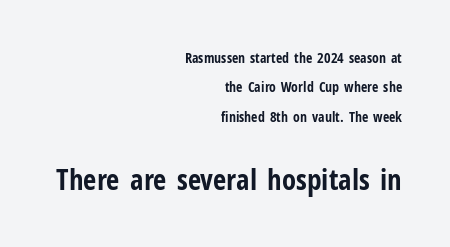
Q: Is the text bold? A: Yes.
Q: Is the text italic (slanted)? A: No, it is upright.
Q: Is the typeface a serif or a sans-serif typeface? A: Sans-serif.
Q: Is the text underlined? A: No.
Q: How is the paragraph aligned? A: Right-aligned.
Q: Is the spacing between letters normal or unusually wide? A: Normal.
Q: Is the spacing between lines tight, normal or loose? A: Loose.
Q: Which block of text is set in a larger size, the first (top) or the second (bottom)? A: The second (bottom) one.
Q: Width (condensed, normal, or wide)? A: Condensed.
Q: Stroke contrast? A: Low.
Q: x-height? A: Medium.
Q: Monospaced? A: No.
